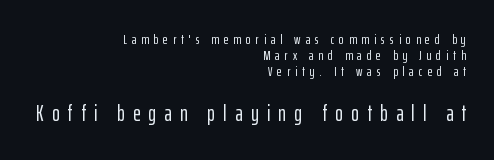
{"italic": "no", "underline": "no", "align": "right", "line_spacing": "tight", "line_spacing_ratio": 1.13, "letter_spacing": "wide", "letter_spacing_em": 0.36, "larger_block": "second", "size_ratio": 1.64, "glyph_px": 23}
